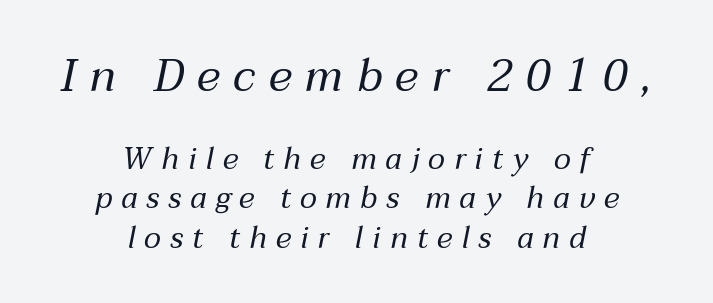
Q: Is the text bold? A: No.
Q: Is the text italic (slanted)? A: Yes, it leans right by about 12 degrees.
Q: Is the text underlined? A: No.
Q: How is the paragraph aligned? A: Centered.
Q: Is the spacing between letters normal or unusually wide? A: Unusually wide.
Q: Is the spacing between lines tight, normal or loose? A: Normal.
Q: Which block of text is set in a larger size, the first (top) or the second (bottom)? A: The first (top) one.
Q: Width (condensed, normal, or wide)? A: Normal.
Q: Stroke contrast? A: Medium.
Q: x-height? A: Medium.
Q: Monospaced? A: No.
